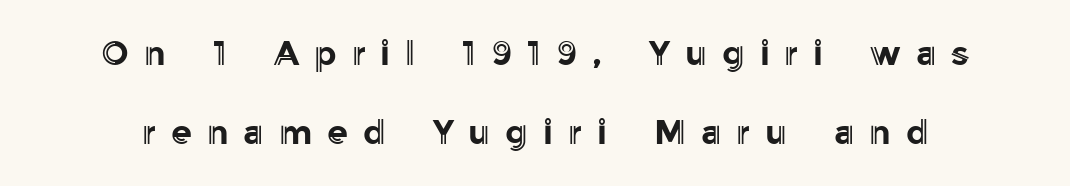
{"italic": "no", "width": "normal", "x_height": "medium", "monospaced": "no", "underline": "no", "line_spacing": "loose", "line_spacing_ratio": 2.33, "letter_spacing": "wide", "letter_spacing_em": 0.44, "glyph_px": 34}
